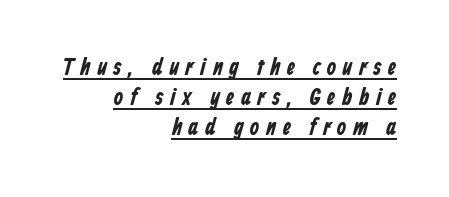
Q: Is the text bold? A: Yes.
Q: Is the text underlined? A: Yes.
Q: How is the paragraph aligned? A: Right-aligned.
Q: Is the spacing between letters normal or unusually wide? A: Unusually wide.
Q: Is the spacing between lines tight, normal or loose? A: Normal.
